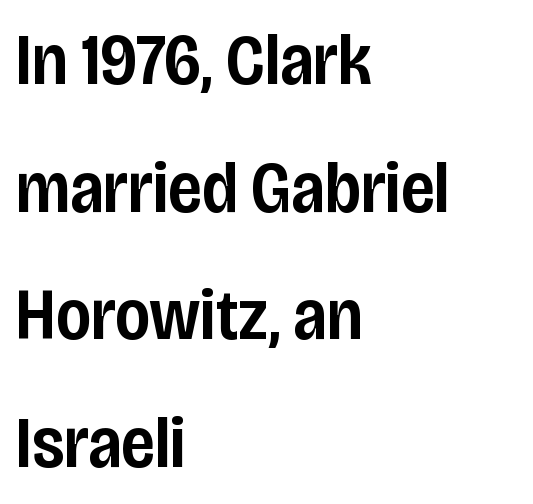
Here the designer chose a conventional face with non-uniform glyph widths. The ragged edge is on the right, which tells us the setting is flush left. The letters stand upright; this is a roman face. Honestly, there is no underline to notice here at all. Look at the stroke-to-counter ratio: somewhat heavy, a semibold.
